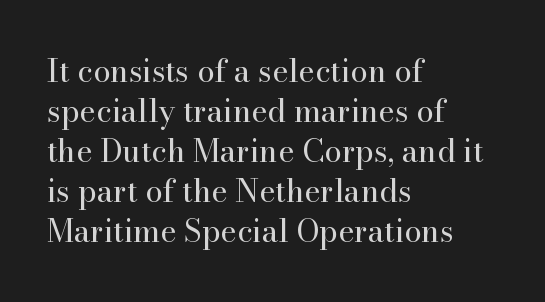
The image shows 31 px regular-weight serif type, upright; set left-aligned, normal line spacing (1.29x), normal letter spacing, not underlined; high stroke contrast and a small x-height.
